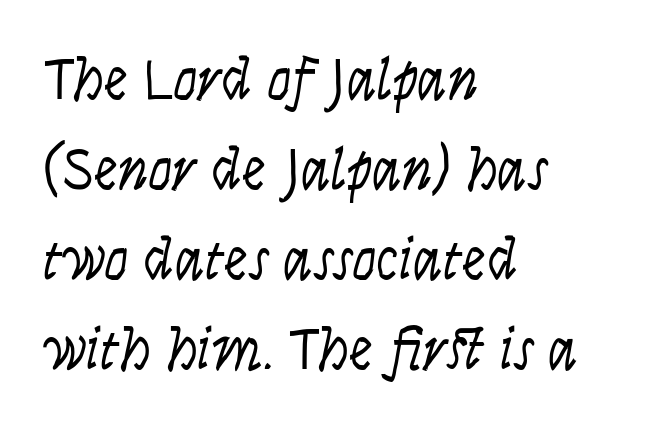
The image shows 60 px light, condensed type, italic (leaning right); set left-aligned, normal line spacing (1.5x), normal letter spacing, not underlined; low stroke contrast and a large x-height.
